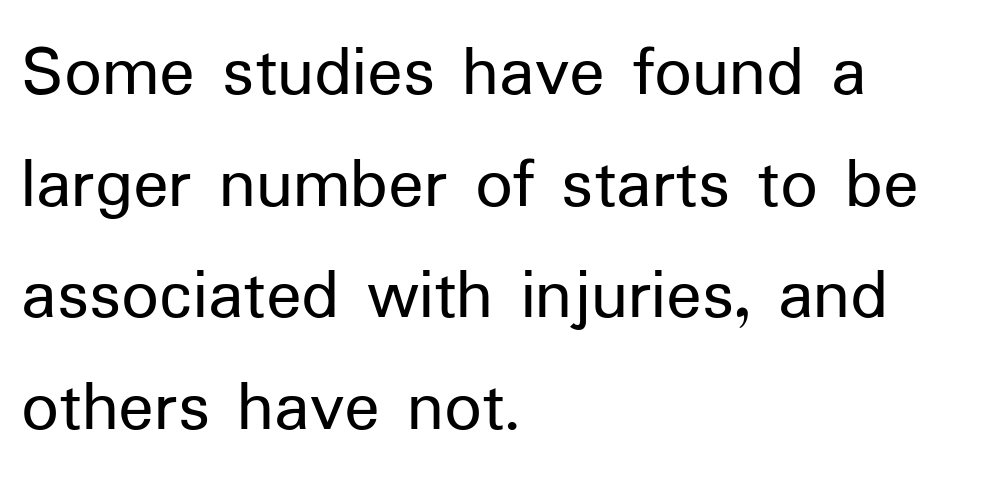
The image shows 74 px regular-weight sans-serif type, upright; set left-aligned, normal line spacing (1.51x), normal letter spacing, not underlined; low stroke contrast and a medium x-height.
